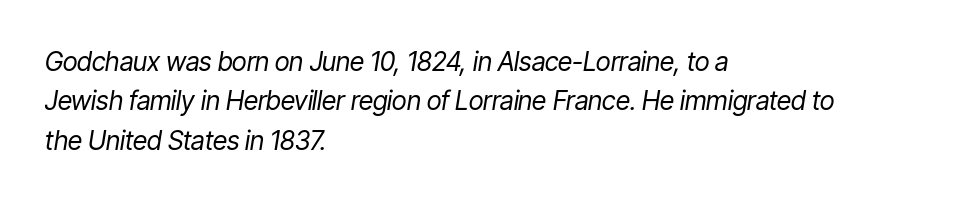
Q: Is the text bold? A: No.
Q: Is the text italic (slanted)? A: Yes, it leans right by about 9 degrees.
Q: Is the text underlined? A: No.
Q: How is the paragraph aligned? A: Left-aligned.
Q: Is the spacing between letters normal or unusually wide? A: Normal.
Q: Is the spacing between lines tight, normal or loose? A: Normal.
